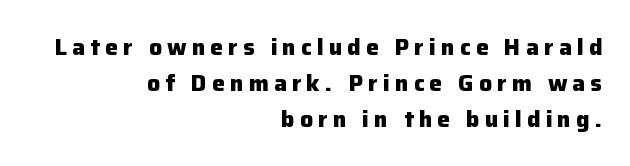
Weight: bold. Is there much room between lines? A standard amount, neither cramped nor airy. The specimen omits any rule beneath the text block's lines. Ascenders rise straight up at ninety degrees.
